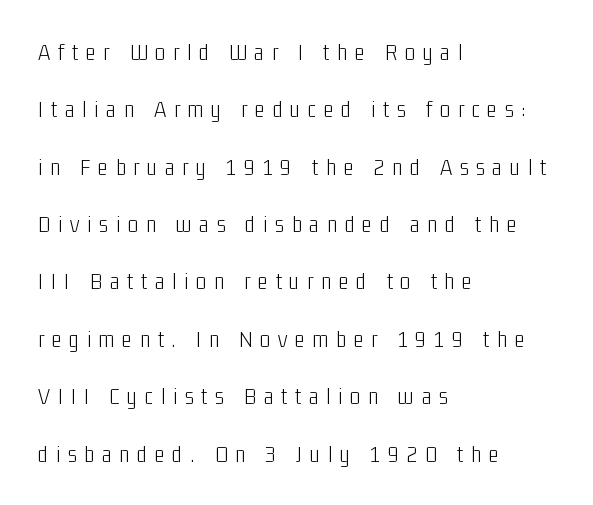
The image shows 24 px text type, upright; set left-aligned, loose line spacing (2.39x), unusually wide letter spacing (+0.32 em), not underlined.
